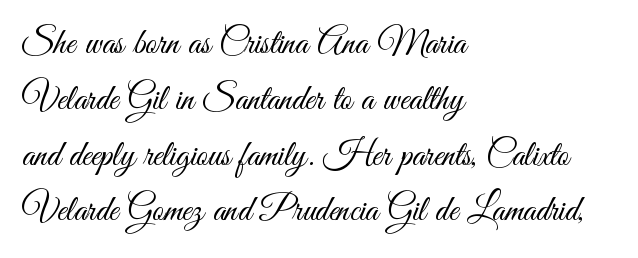
The image shows 36 px light, condensed sans-serif type; set left-aligned, normal line spacing (1.55x), normal letter spacing, not underlined; medium stroke contrast and a small x-height.
